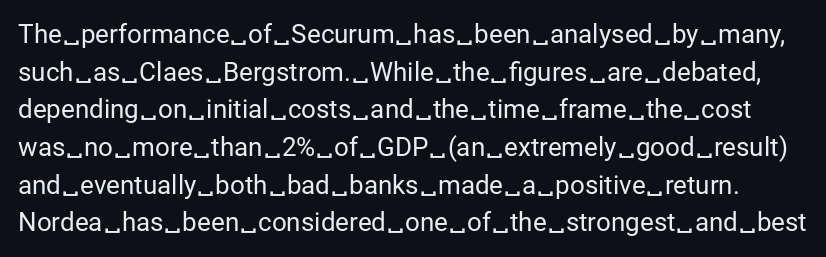
The passage shown stacks its lines at a standard gap. Ink coverage per letter is moderate at most. The letterforms sit shoulder to shoulder at normal distance. Posture: vertical.
